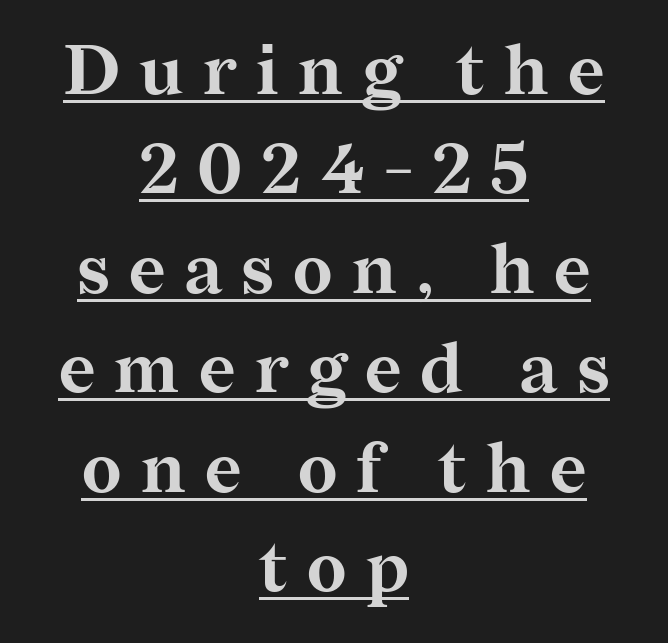
Q: Is the text bold? A: Yes.
Q: Is the text italic (slanted)? A: No, it is upright.
Q: Is the typeface a serif or a sans-serif typeface? A: Serif.
Q: Is the text underlined? A: Yes.
Q: How is the paragraph aligned? A: Centered.
Q: Is the spacing between letters normal or unusually wide? A: Unusually wide.
Q: Is the spacing between lines tight, normal or loose? A: Normal.
Q: Width (condensed, normal, or wide)? A: Normal.
Q: Stroke contrast? A: Medium.
Q: x-height? A: Medium.
Q: Monospaced? A: No.
